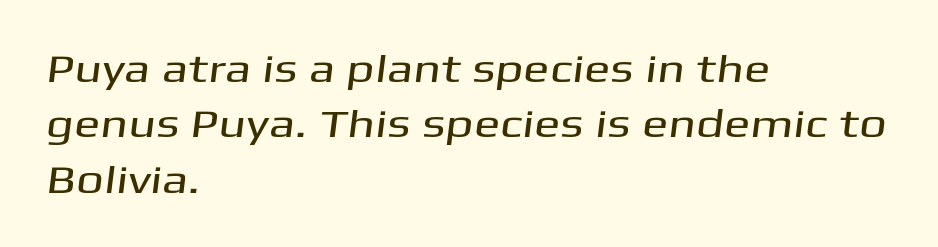
{"serif": "no", "width": "wide", "stroke_contrast": "medium", "x_height": "medium", "monospaced": "no", "underline": "no", "align": "left", "line_spacing": "normal", "line_spacing_ratio": 1.42, "letter_spacing": "normal", "letter_spacing_em": 0.0, "glyph_px": 39}
